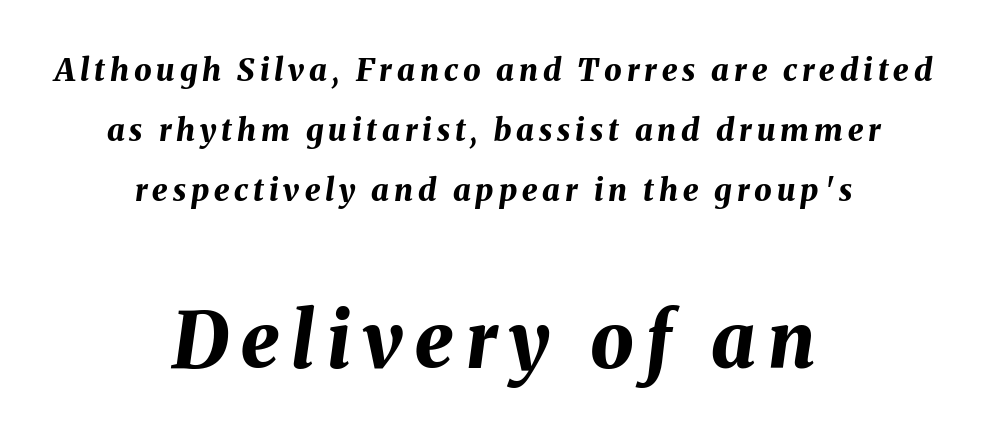
The zone under the glyphs is completely vacant. A typesetter would mark this as italic. Bold? Absolutely — the strokes are thick and heavy. Vertical spacing — loose.
